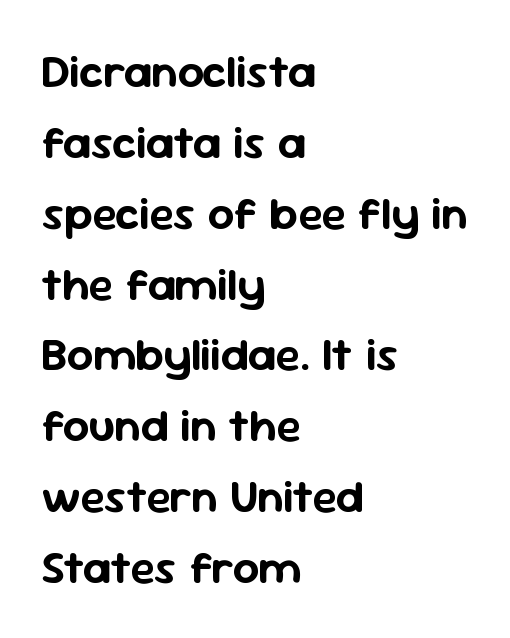
Q: Is the text italic (slanted)? A: No, it is upright.
Q: Is the typeface a serif or a sans-serif typeface? A: Sans-serif.
Q: Is the text underlined? A: No.
Q: How is the paragraph aligned? A: Left-aligned.
Q: Is the spacing between letters normal or unusually wide? A: Normal.
Q: Is the spacing between lines tight, normal or loose? A: Normal.
Q: Width (condensed, normal, or wide)? A: Normal.
Q: Stroke contrast? A: Low.
Q: x-height? A: Medium.
Q: Monospaced? A: No.
